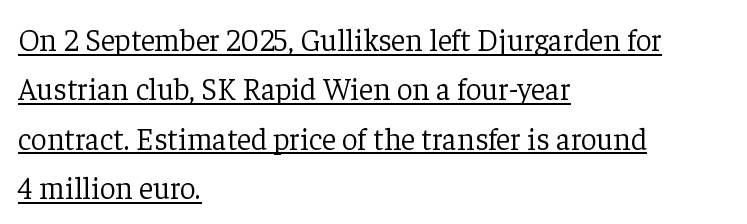
The strokes are not fattened; the text isn't bold. Type style note: has serifs. Underlining? Definitely there. The gaps between neighbouring characters are ordinary and unremarkable. Compared with typical paragraphs, the rows here are spaced about the same.
